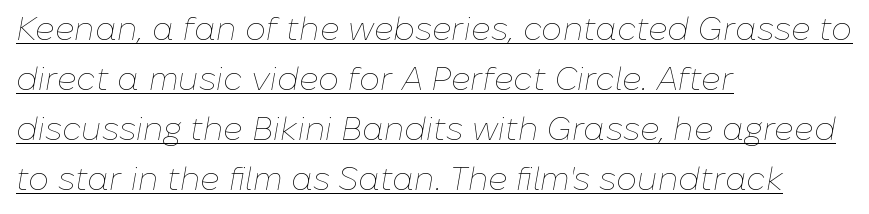
{"italic": "yes", "lean": "right", "slant_degrees": 10, "bold": "no", "weight": "thin", "width": "normal", "stroke_contrast": "low", "x_height": "medium", "monospaced": "no", "underline": "yes", "align": "left", "line_spacing": "normal", "line_spacing_ratio": 1.52, "letter_spacing": "normal", "letter_spacing_em": 0.0, "glyph_px": 33}
